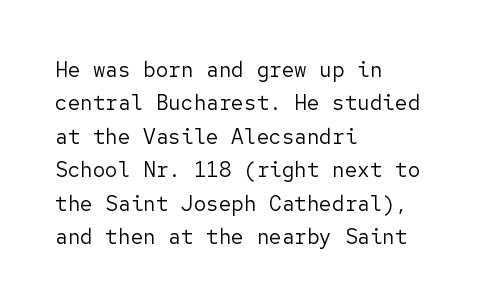
The image shows 21 px text type, upright; set left-aligned, normal line spacing (1.59x), normal letter spacing, not underlined.
